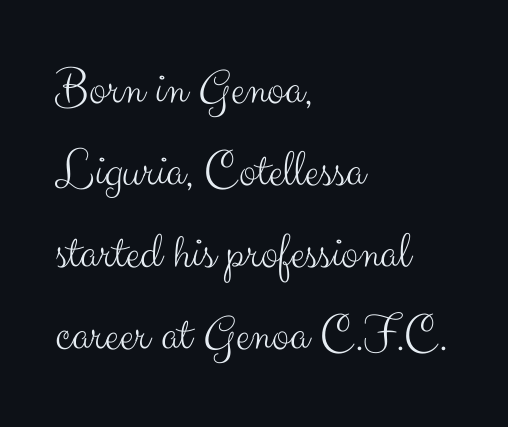
The image shows 52 px light sans-serif type; set left-aligned, normal line spacing (1.58x), normal letter spacing, not underlined; medium stroke contrast and a small x-height.
